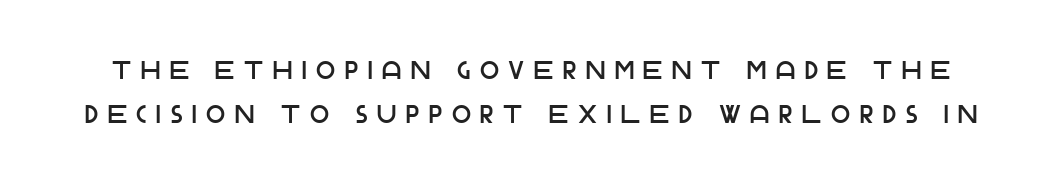
{"italic": "no", "underline": "no", "line_spacing_ratio": 1.78, "letter_spacing": "wide", "letter_spacing_em": 0.39, "glyph_px": 25}
